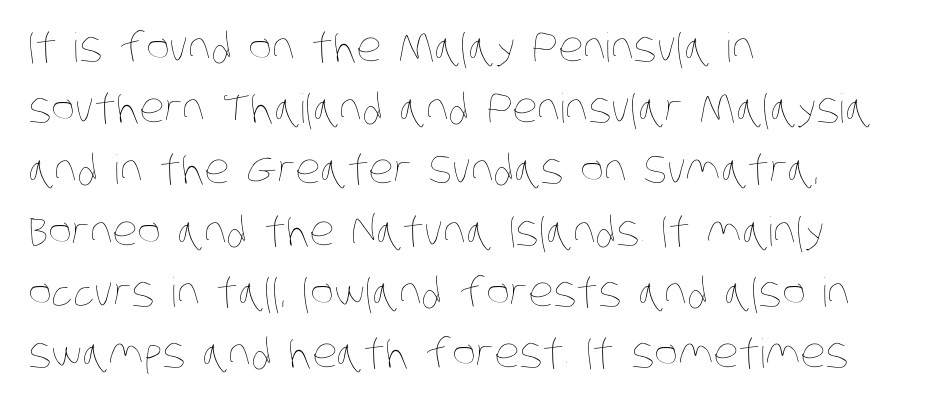
{"bold": "no", "weight": "thin", "width": "condensed", "stroke_contrast": "low", "x_height": "large", "monospaced": "no", "underline": "no", "align": "left", "line_spacing": "normal", "line_spacing_ratio": 1.53, "letter_spacing": "normal", "letter_spacing_em": 0.0, "glyph_px": 40}
